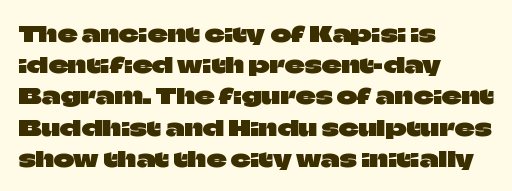
{"italic": "no", "underline": "no", "align": "left", "line_spacing": "normal", "line_spacing_ratio": 1.42, "letter_spacing": "normal", "letter_spacing_em": 0.0, "glyph_px": 22}
